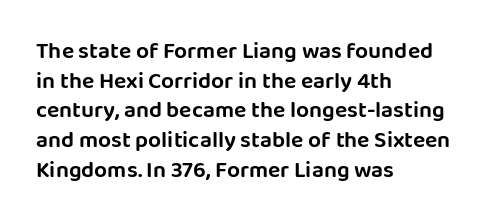
The image shows 23 px text type, upright; set left-aligned, normal line spacing (1.29x), normal letter spacing, not underlined.
